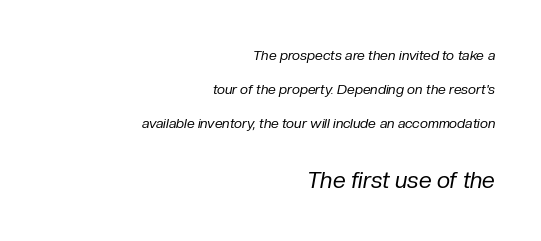
{"italic": "yes", "lean": "right", "slant_degrees": 10, "bold": "no", "underline": "no", "align": "right", "line_spacing": "loose", "line_spacing_ratio": 2.43, "letter_spacing": "normal", "letter_spacing_em": 0.0, "larger_block": "second", "size_ratio": 1.64, "glyph_px": 23}
